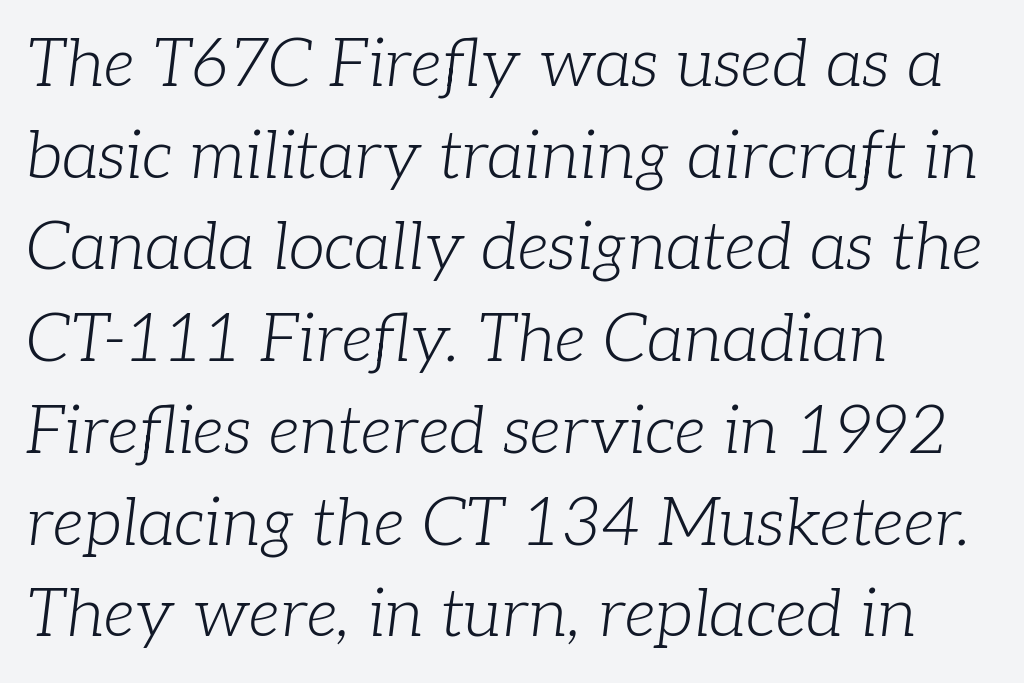
The passage shown is not underscored anywhere. Compared with a typical body face, this is equally light or lighter still. These lines stack with their left ends in a neat column. This sample uses plain, unmodified letter spacing. The specimen reads as italic at a glance. The passage shown is typed in a proportional face where columns would drift.
